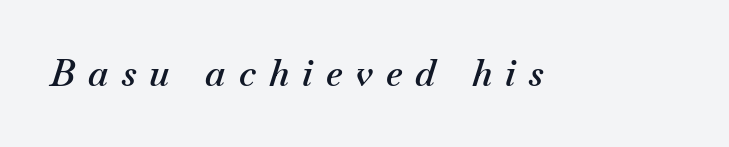
{"italic": "yes", "lean": "right", "slant_degrees": 18, "bold": "semi", "weight": "semibold", "width": "normal", "stroke_contrast": "medium", "x_height": "small", "monospaced": "no", "underline": "no", "letter_spacing": "wide", "letter_spacing_em": 0.37, "glyph_px": 36}
